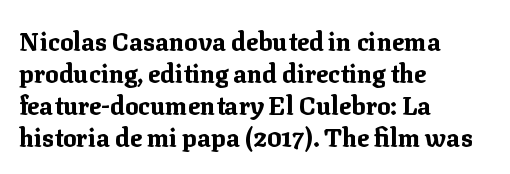
{"italic": "no", "bold": "yes", "underline": "no", "align": "left", "line_spacing": "normal", "line_spacing_ratio": 1.28, "letter_spacing": "normal", "letter_spacing_em": 0.0, "glyph_px": 25}
